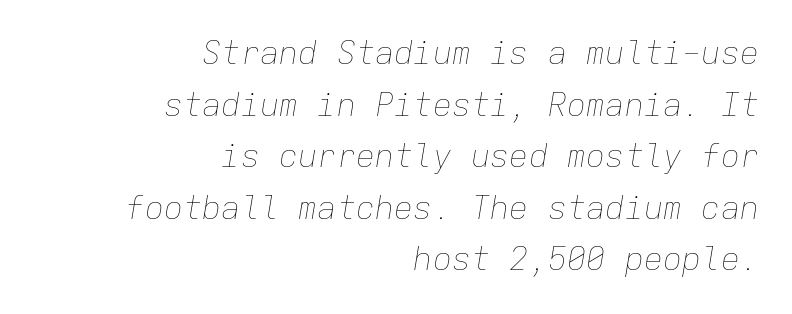
{"italic": "yes", "lean": "right", "slant_degrees": 9, "bold": "no", "weight": "thin", "width": "normal", "stroke_contrast": "low", "x_height": "medium", "monospaced": "yes", "underline": "no", "align": "right", "line_spacing": "normal", "line_spacing_ratio": 1.61, "letter_spacing": "normal", "letter_spacing_em": 0.0, "glyph_px": 32}
